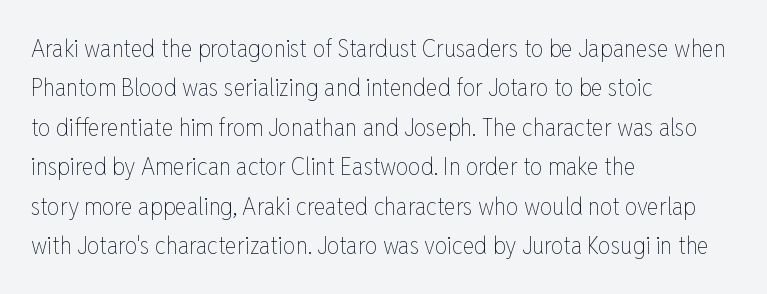
This block has exactly the height ordinary leading produces. Heft: none added — not bold. The face used here is rendered with its standard letterfit. Horizontally, the lines are justified to the leading edge only.
